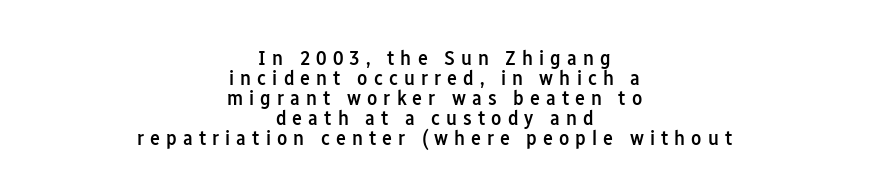
Q: Is the text bold? A: Semi-bold.
Q: Is the text italic (slanted)? A: No, it is upright.
Q: Is the text underlined? A: No.
Q: How is the paragraph aligned? A: Centered.
Q: Is the spacing between letters normal or unusually wide? A: Unusually wide.
Q: Is the spacing between lines tight, normal or loose? A: Tight.
